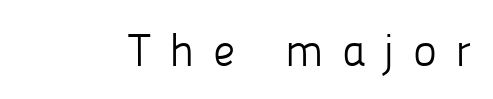
The image shows 46 px light sans-serif type, upright; set unusually wide letter spacing (+0.39 em), not underlined; low stroke contrast and a medium x-height.
